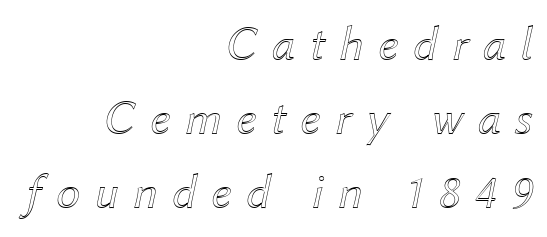
Q: Is the text italic (slanted)? A: Yes, it leans right by about 12 degrees.
Q: Is the text underlined? A: No.
Q: How is the paragraph aligned? A: Right-aligned.
Q: Is the spacing between letters normal or unusually wide? A: Unusually wide.
Q: Is the spacing between lines tight, normal or loose? A: Normal.
Q: Width (condensed, normal, or wide)? A: Normal.
Q: x-height? A: Medium.
Q: Monospaced? A: No.
